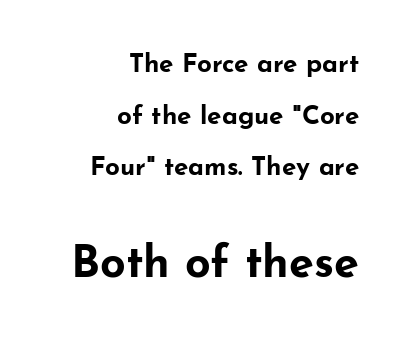
{"serif": "no", "italic": "no", "bold": "yes", "weight": "bold", "width": "wide", "stroke_contrast": "low", "x_height": "small", "monospaced": "no", "underline": "no", "align": "right", "line_spacing": "loose", "line_spacing_ratio": 1.99, "letter_spacing": "normal", "letter_spacing_em": 0.0, "larger_block": "second", "size_ratio": 1.73, "glyph_px": 45}
